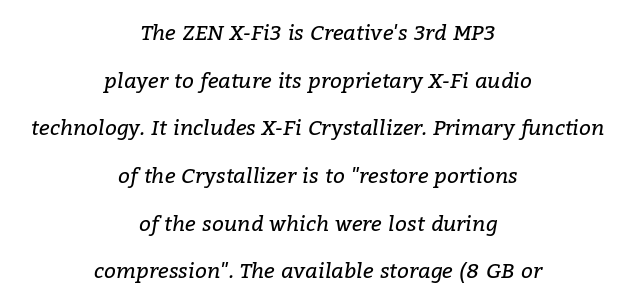
The image shows 21 px text type, italic (leaning right); set centered, loose line spacing (2.27x), normal letter spacing, not underlined.
